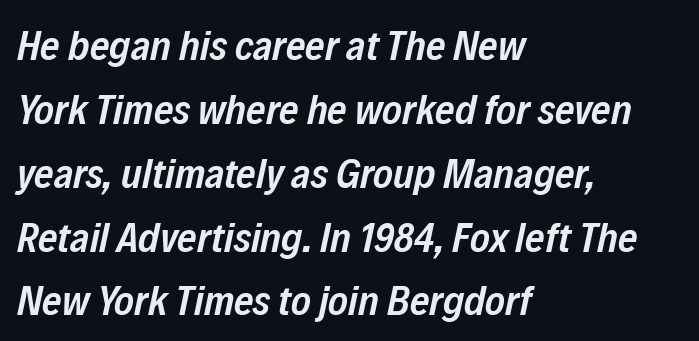
There's an unmistakable incline to the writing here. Weight check: semibold — heavier than regular, not quite bold. Alignment: flush left. Looks like regular typesetting: each glyph gets only the width it needs.
